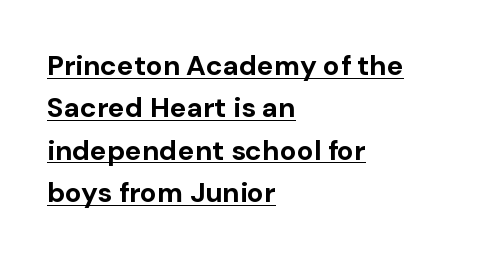
What decoration does the sample have? An underline. The leading is moderate, giving the passage an even texture. Is the block centered? No — it sits flush against the left margin. The axis of the letterforms is exactly vertical.
